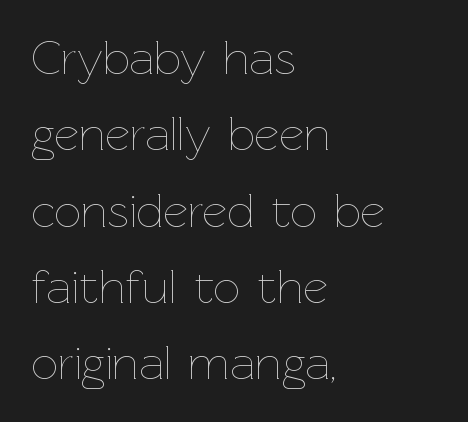
The image shows 48 px thin type, upright; set left-aligned, normal line spacing (1.59x), normal letter spacing, not underlined; low stroke contrast and a medium x-height.
